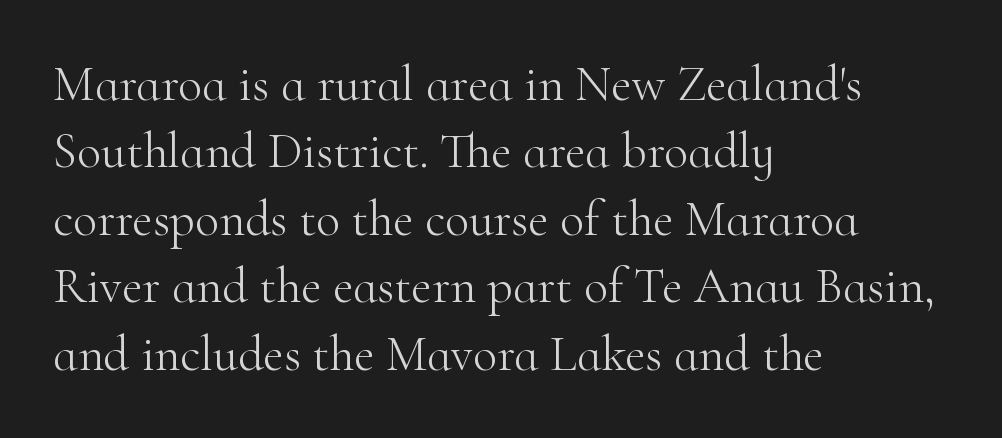
Q: Is the text bold? A: No.
Q: Is the text italic (slanted)? A: No, it is upright.
Q: Is the typeface a serif or a sans-serif typeface? A: Serif.
Q: Is the text underlined? A: No.
Q: How is the paragraph aligned? A: Left-aligned.
Q: Is the spacing between letters normal or unusually wide? A: Normal.
Q: Is the spacing between lines tight, normal or loose? A: Normal.
Q: Width (condensed, normal, or wide)? A: Normal.
Q: Stroke contrast? A: High.
Q: x-height? A: Small.
Q: Monospaced? A: No.
